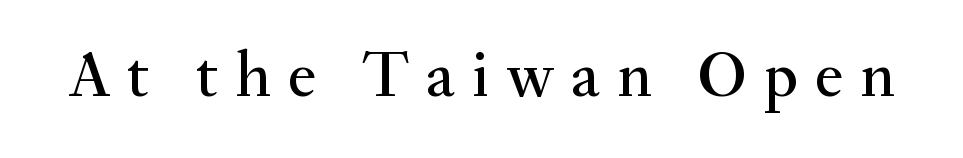
Do the characters align in a grid? No, the font is proportional. The rendering shows small feet on the letterforms — a serif design. Rule under the text: the space is simply empty. Designer's note — italics off, roman on. Honestly, the letter spacing is so wide it's the main thing you notice.
